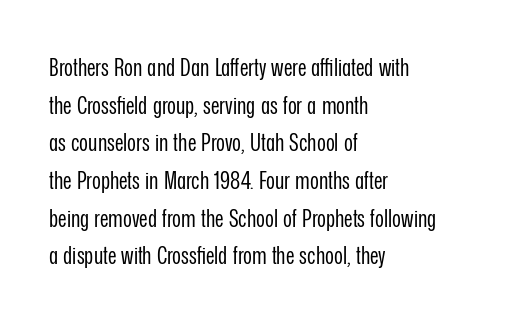
{"italic": "no", "bold": "no", "underline": "no", "align": "left", "line_spacing": "normal", "line_spacing_ratio": 1.57, "letter_spacing": "normal", "letter_spacing_em": 0.0, "glyph_px": 24}
